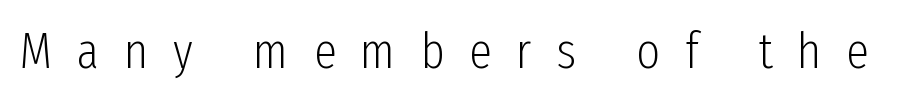
{"serif": "no", "italic": "no", "bold": "no", "weight": "light", "width": "condensed", "stroke_contrast": "low", "x_height": "medium", "monospaced": "no", "underline": "no", "letter_spacing": "wide", "letter_spacing_em": 0.48, "glyph_px": 51}
